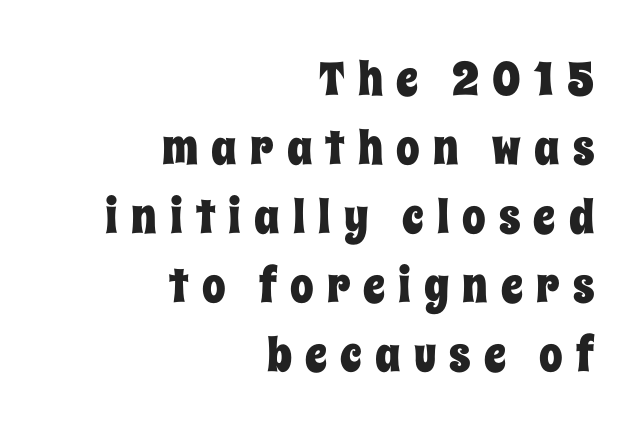
{"italic": "no", "width": "condensed", "stroke_contrast": "low", "x_height": "large", "monospaced": "no", "underline": "no", "align": "right", "line_spacing": "normal", "line_spacing_ratio": 1.47, "letter_spacing": "wide", "letter_spacing_em": 0.28, "glyph_px": 47}
